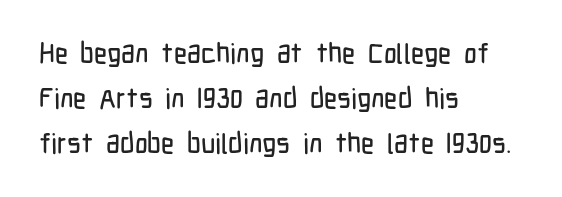
{"serif": "no", "italic": "no", "width": "condensed", "stroke_contrast": "low", "x_height": "medium", "monospaced": "no", "underline": "no", "align": "left", "line_spacing": "normal", "line_spacing_ratio": 1.6, "letter_spacing": "normal", "letter_spacing_em": 0.0, "glyph_px": 28}
